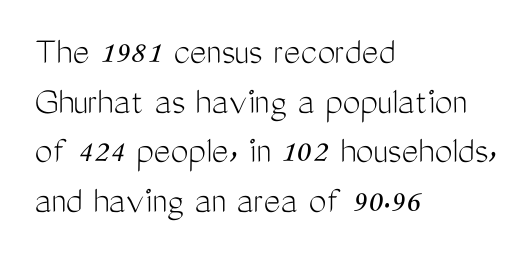
{"serif": "no", "italic": "no", "bold": "no", "weight": "light", "width": "condensed", "stroke_contrast": "medium", "x_height": "medium", "monospaced": "no", "underline": "no", "align": "left", "line_spacing_ratio": 1.24, "letter_spacing": "normal", "letter_spacing_em": 0.0, "glyph_px": 40}
